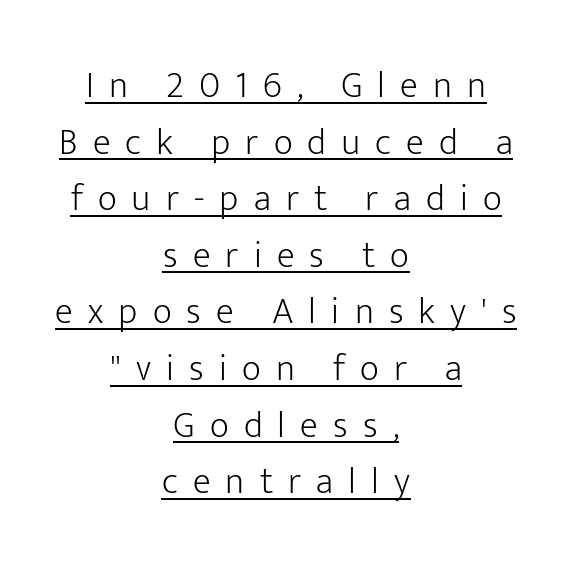
You can tell it's not italic because the verticals are truly vertical. Between one letter and the next there's a generous, obvious gap. Unbolded letterforms with no extra heft. To sum up the face: it is a sans, with no serifs.
